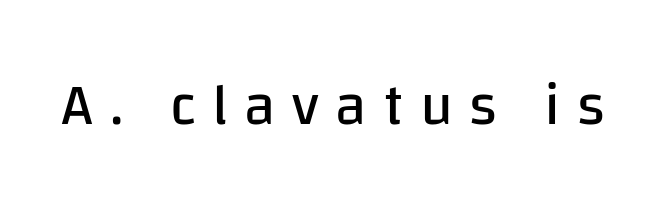
Q: Is the text bold? A: No.
Q: Is the text italic (slanted)? A: No, it is upright.
Q: Is the typeface a serif or a sans-serif typeface? A: Sans-serif.
Q: Is the text underlined? A: No.
Q: Is the spacing between letters normal or unusually wide? A: Unusually wide.
Q: Width (condensed, normal, or wide)? A: Normal.
Q: Stroke contrast? A: Low.
Q: x-height? A: Large.
Q: Monospaced? A: No.
